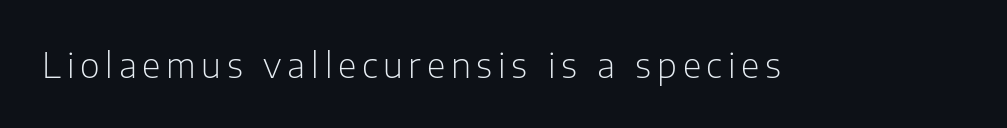
Q: Is the text bold? A: No.
Q: Is the text italic (slanted)? A: No, it is upright.
Q: Is the typeface a serif or a sans-serif typeface? A: Sans-serif.
Q: Is the text underlined? A: No.
Q: Width (condensed, normal, or wide)? A: Normal.
Q: Stroke contrast? A: Low.
Q: x-height? A: Medium.
Q: Monospaced? A: No.
